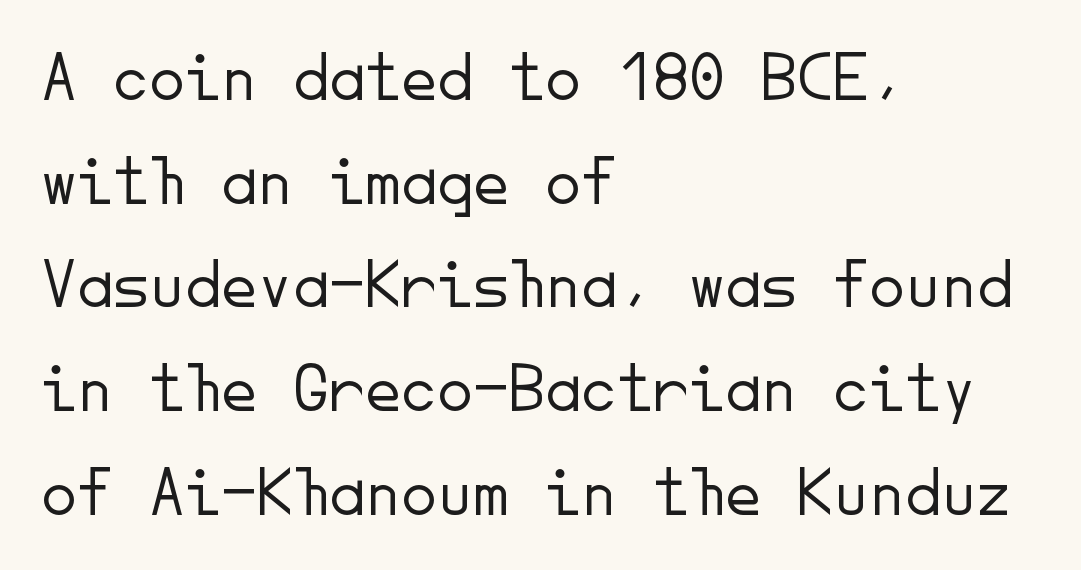
Q: Is the text bold? A: No.
Q: Is the text italic (slanted)? A: No, it is upright.
Q: Is the typeface a serif or a sans-serif typeface? A: Sans-serif.
Q: Is the text underlined? A: No.
Q: How is the paragraph aligned? A: Left-aligned.
Q: Is the spacing between letters normal or unusually wide? A: Normal.
Q: Is the spacing between lines tight, normal or loose? A: Normal.
Q: Width (condensed, normal, or wide)? A: Normal.
Q: Stroke contrast? A: Low.
Q: x-height? A: Small.
Q: Monospaced? A: Yes.
